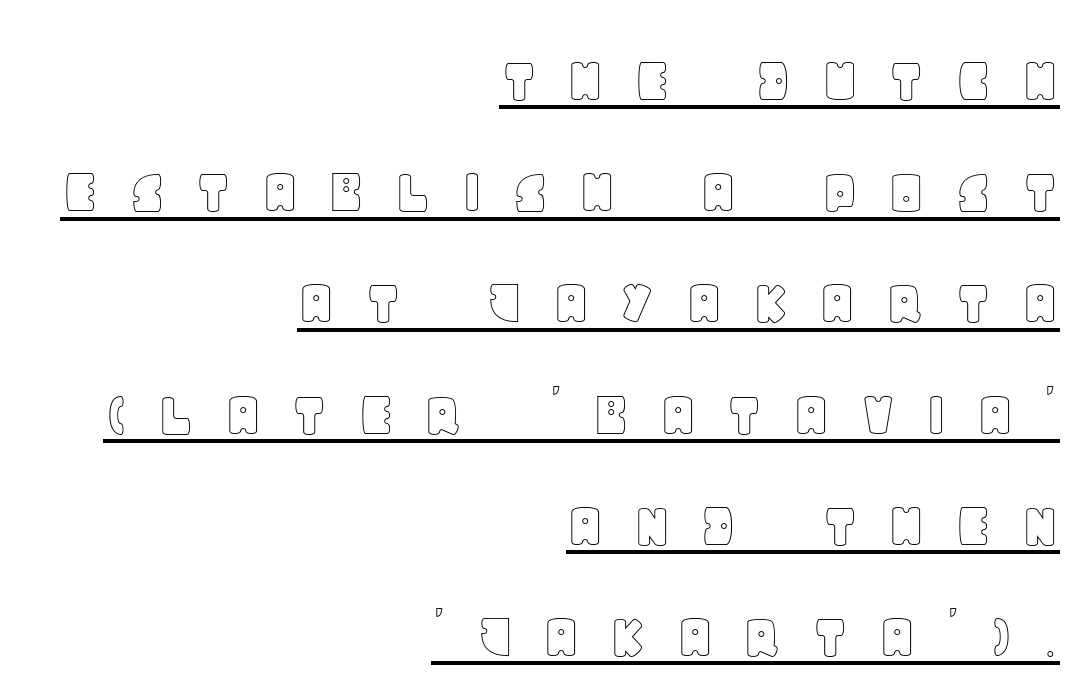
These lines were composed using upright roman letters. The rag falls on the left side of this text block. The face used here is proportionally spaced, like ordinary book or web type. Is there an underline? Yes — a line sits under the letters. The letterforms stand isolated, each surrounded by extra space.
